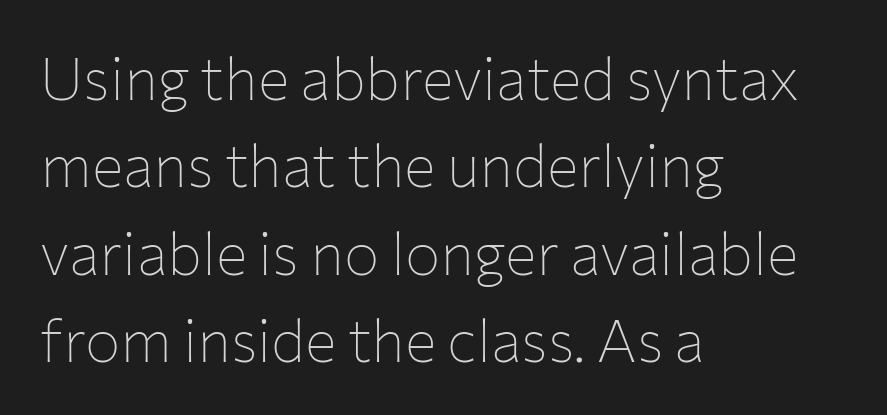
Q: Is the text bold? A: No.
Q: Is the text italic (slanted)? A: No, it is upright.
Q: Is the typeface a serif or a sans-serif typeface? A: Sans-serif.
Q: Is the text underlined? A: No.
Q: How is the paragraph aligned? A: Left-aligned.
Q: Is the spacing between letters normal or unusually wide? A: Normal.
Q: Is the spacing between lines tight, normal or loose? A: Normal.
Q: Width (condensed, normal, or wide)? A: Normal.
Q: Stroke contrast? A: Low.
Q: x-height? A: Medium.
Q: Monospaced? A: No.
